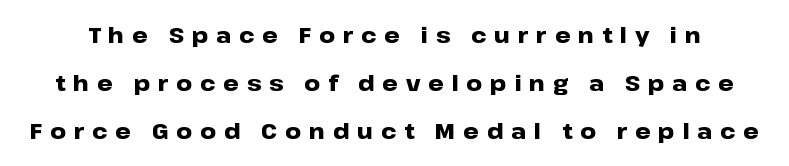
How heavy is the stroke? Heavy — this is a bold. Vertically, the passage feels expansive, rows floating well apart. Ascenders rise straight up at ninety degrees. Is the letter spacing exaggerated? Yes — the characters are pushed far apart.
